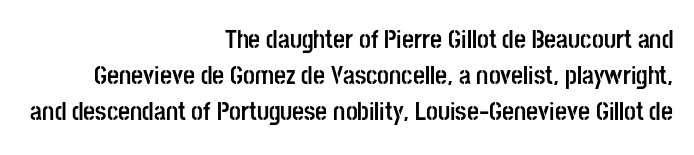
The image shows 26 px bold type, upright; set right-aligned, normal line spacing (1.39x), normal letter spacing, not underlined.
